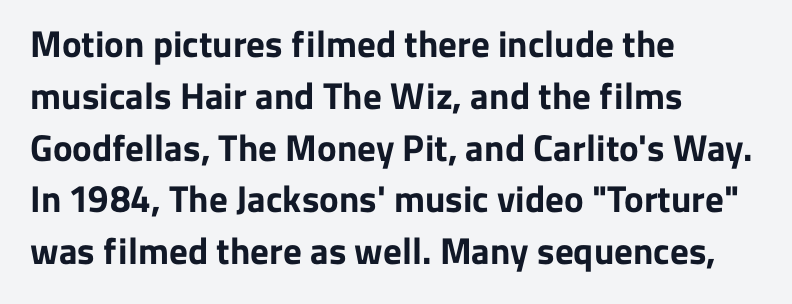
Q: Is the text bold? A: Yes.
Q: Is the text italic (slanted)? A: No, it is upright.
Q: Is the typeface a serif or a sans-serif typeface? A: Sans-serif.
Q: Is the text underlined? A: No.
Q: How is the paragraph aligned? A: Left-aligned.
Q: Is the spacing between letters normal or unusually wide? A: Normal.
Q: Is the spacing between lines tight, normal or loose? A: Normal.
Q: Width (condensed, normal, or wide)? A: Normal.
Q: Stroke contrast? A: Low.
Q: x-height? A: Medium.
Q: Monospaced? A: No.
